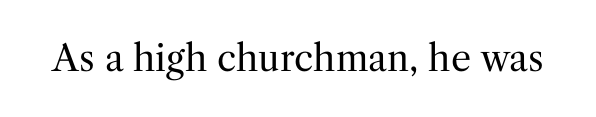
{"serif": "yes", "italic": "no", "bold": "no", "weight": "regular", "width": "normal", "stroke_contrast": "medium", "x_height": "medium", "monospaced": "no", "underline": "no", "letter_spacing": "normal", "letter_spacing_em": 0.0, "glyph_px": 36}
